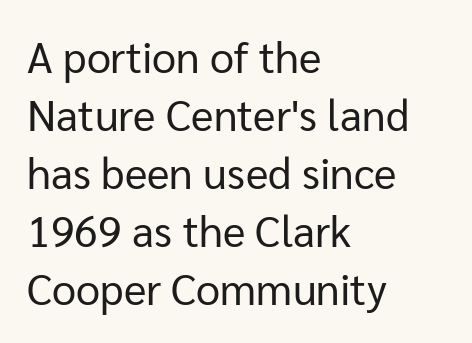
The image shows 43 px regular-weight sans-serif type, upright; set left-aligned, normal line spacing (1.35x), normal letter spacing, not underlined; low stroke contrast and a medium x-height.
